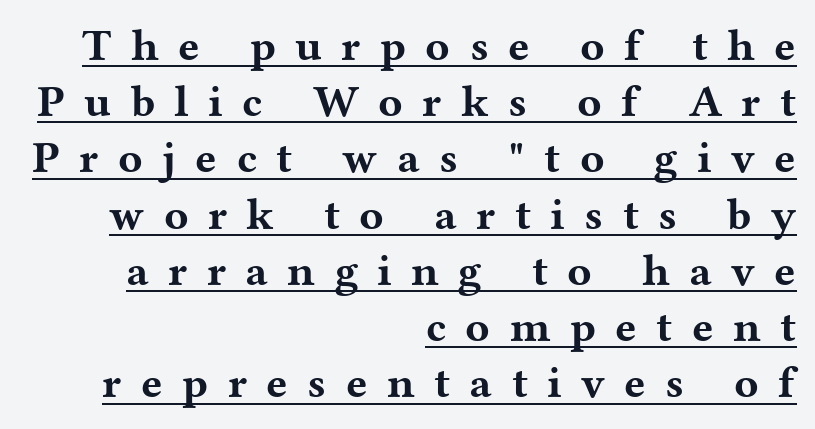
The image shows 45 px bold, wide serif type, upright; set right-aligned, normal line spacing (1.25x), unusually wide letter spacing (+0.43 em), underlined; medium stroke contrast and a medium x-height.
